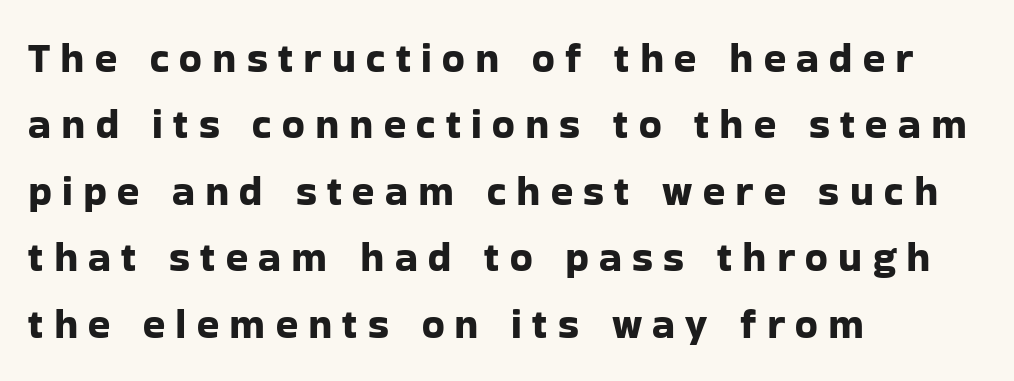
The rendering inserts visible extra space after every character. A classic flush-left, rag-right setting is used for this passage. Here the designer chose a conventional face with non-uniform glyph widths. The lettering holds an erect, upright posture throughout.
